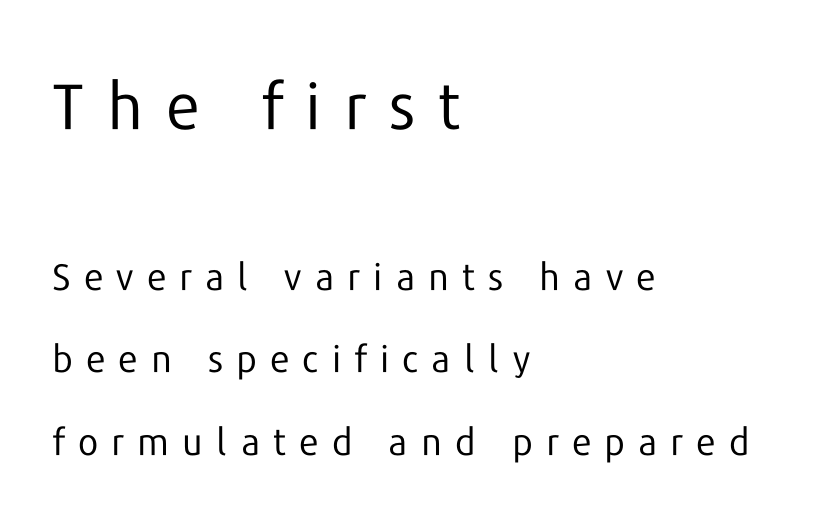
{"serif": "no", "italic": "no", "bold": "no", "weight": "regular", "width": "normal", "stroke_contrast": "low", "x_height": "medium", "monospaced": "no", "underline": "no", "align": "left", "line_spacing": "loose", "line_spacing_ratio": 2.22, "letter_spacing": "wide", "letter_spacing_em": 0.36, "larger_block": "first", "size_ratio": 1.73, "glyph_px": 64}
